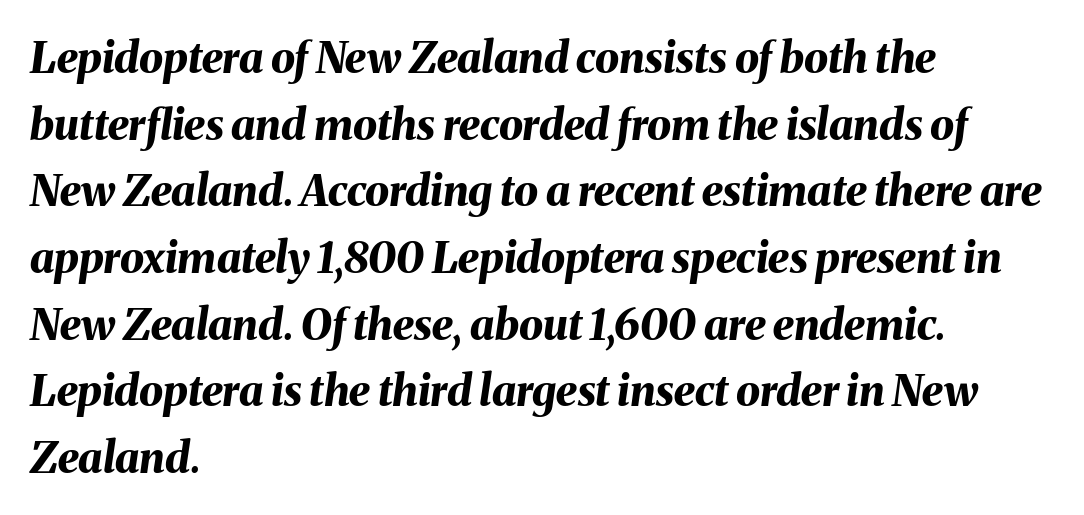
Layout note: lines flush left. Words float on clear page, feet unadorned. The glyphs have the mass of a bold cut. The whole block is typeset with a tilt. In terms of leading, this rendering sits right in the middle. The letterforms sit shoulder to shoulder at normal distance.
